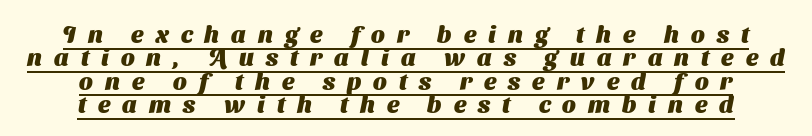
Between one letter and the next there's a generous, obvious gap. Each line is balanced around a shared central axis. I'd describe the lettering as bold — thick and assertive. Notice how descenders almost collide with the ascenders below — that's tight leading.
